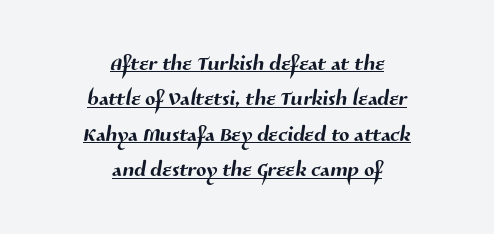
{"serif": "no", "width": "normal", "stroke_contrast": "medium", "x_height": "medium", "monospaced": "no", "underline": "yes", "align": "center", "line_spacing_ratio": 1.18, "letter_spacing": "normal", "letter_spacing_em": 0.0, "glyph_px": 30}
